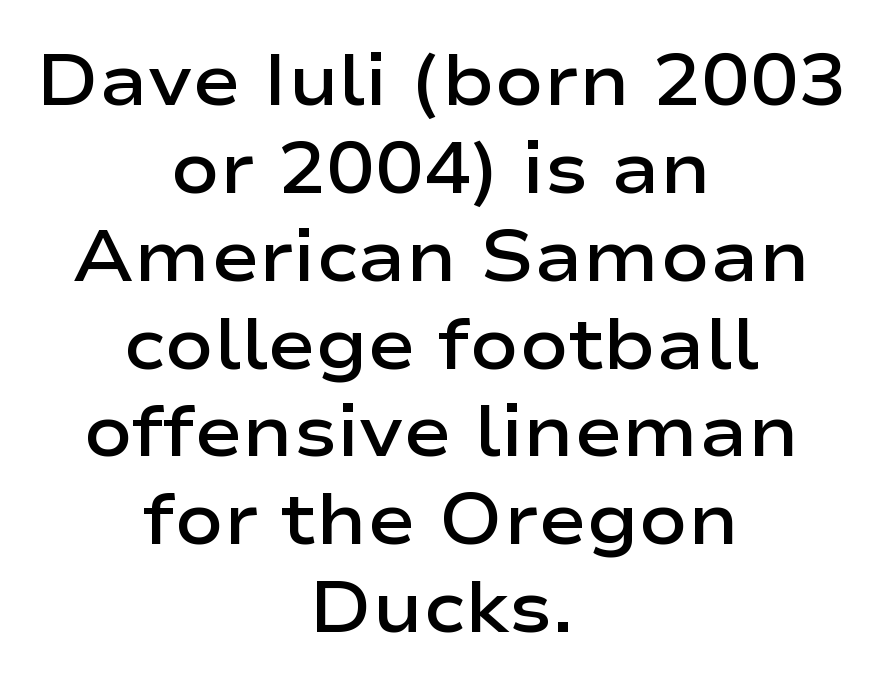
A student would call this center alignment; a typographer would say set centered. A clean baseline with only descenders dipping below it. When letters stand straight like this, we call the style roman or upright. Each letter keeps its own natural width here, so spacing adapts to shape. Firm but not heavy-handed strokes: this text is semibold.
